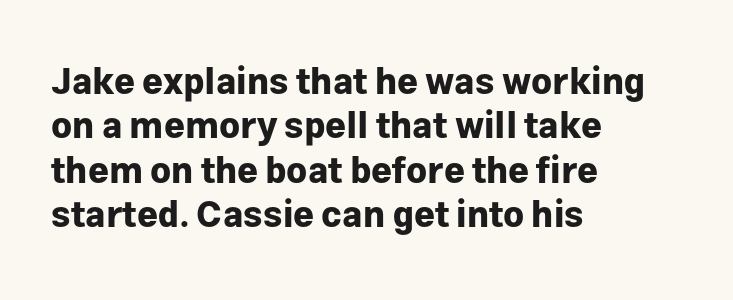
The image shows 36 px bold sans-serif type, upright; set left-aligned, line spacing 1.23x, normal letter spacing, not underlined; low stroke contrast and a medium x-height.
